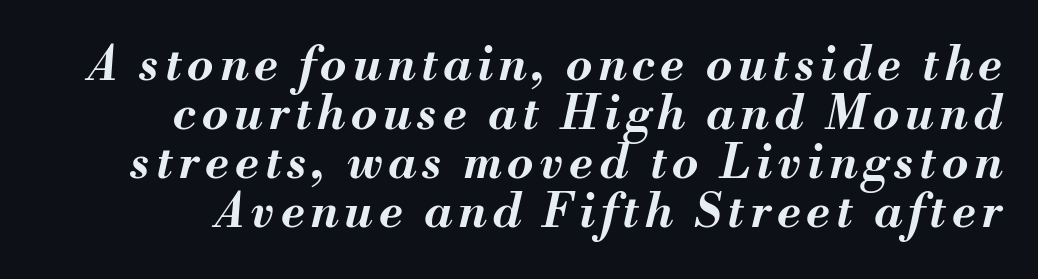
Q: Is the text bold? A: Yes.
Q: Is the text italic (slanted)? A: Yes, it leans right by about 13 degrees.
Q: Is the text underlined? A: No.
Q: Is the spacing between lines tight, normal or loose? A: Tight.
Q: Width (condensed, normal, or wide)? A: Normal.
Q: Stroke contrast? A: Medium.
Q: x-height? A: Small.
Q: Monospaced? A: No.
